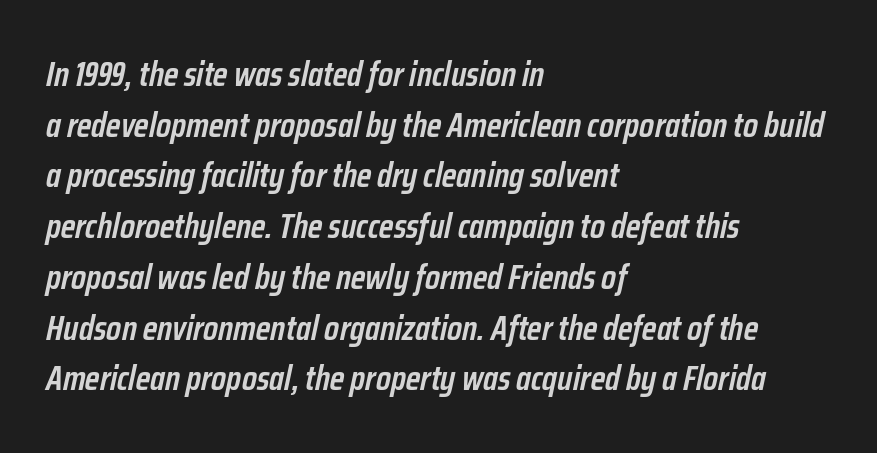
Q: Is the text bold? A: Semi-bold.
Q: Is the text italic (slanted)? A: Yes, it leans right by about 12 degrees.
Q: Is the text underlined? A: No.
Q: How is the paragraph aligned? A: Left-aligned.
Q: Is the spacing between letters normal or unusually wide? A: Normal.
Q: Is the spacing between lines tight, normal or loose? A: Normal.
Q: Width (condensed, normal, or wide)? A: Condensed.
Q: Stroke contrast? A: Low.
Q: x-height? A: Medium.
Q: Monospaced? A: No.
